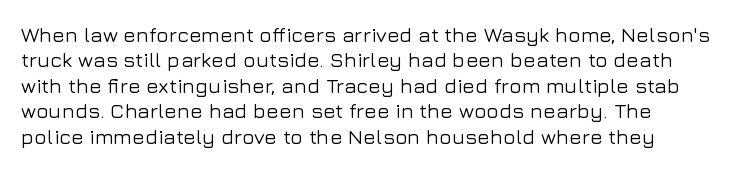
Short and long lines alike share a common starting point at left. Letters rest on an invisible, unmarked baseline. No extra tracking has been applied to these lines. Is there any slant? The stems are plumb.
